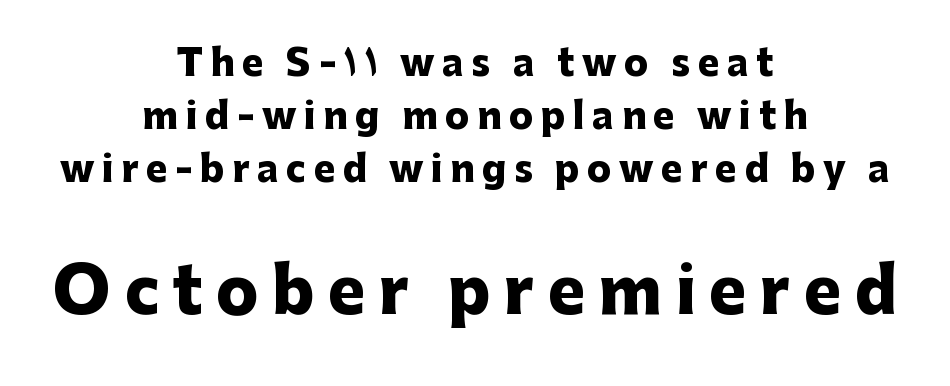
{"serif": "no", "italic": "no", "bold": "yes", "weight": "heavy", "width": "normal", "stroke_contrast": "low", "x_height": "medium", "monospaced": "no", "underline": "no", "align": "center", "line_spacing": "normal", "line_spacing_ratio": 1.47, "letter_spacing": "wide", "letter_spacing_em": 0.21, "larger_block": "second", "size_ratio": 1.75, "glyph_px": 63}
